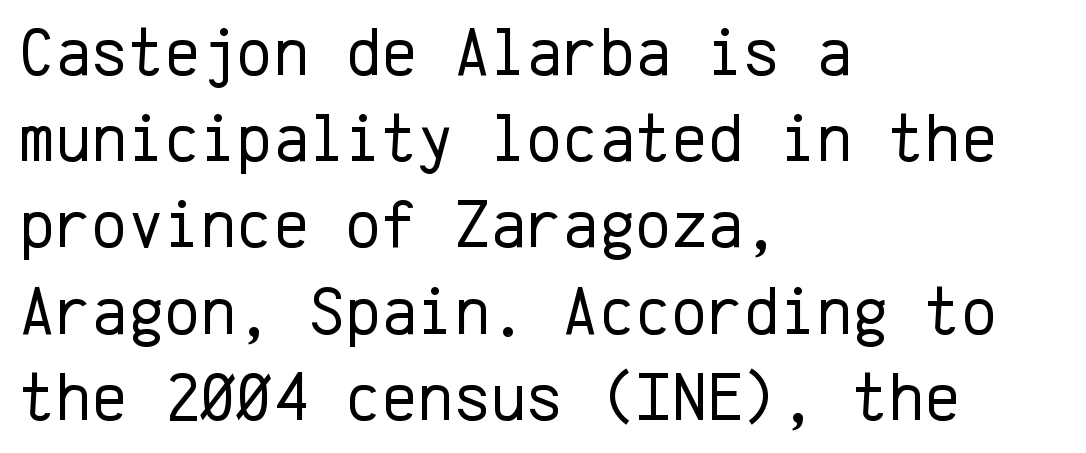
{"serif": "no", "italic": "no", "bold": "no", "weight": "regular", "width": "normal", "stroke_contrast": "low", "x_height": "medium", "monospaced": "yes", "underline": "no", "align": "left", "line_spacing": "normal", "line_spacing_ratio": 1.25, "letter_spacing": "normal", "letter_spacing_em": 0.0, "glyph_px": 69}
